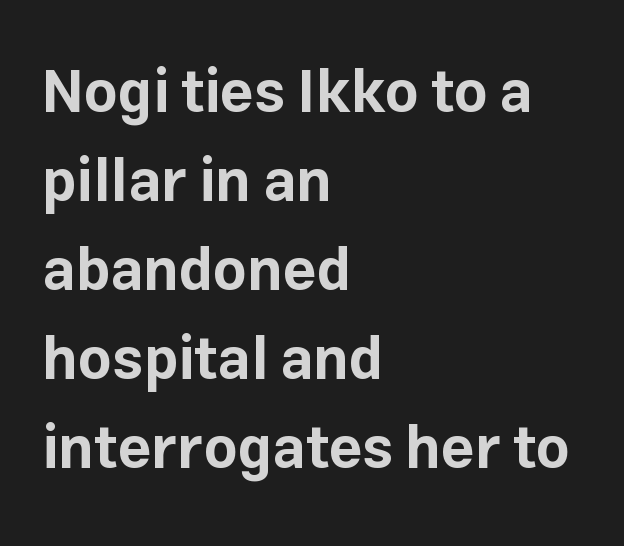
The image shows 59 px bold sans-serif type, upright; set left-aligned, normal line spacing (1.51x), normal letter spacing, not underlined; low stroke contrast and a medium x-height.
